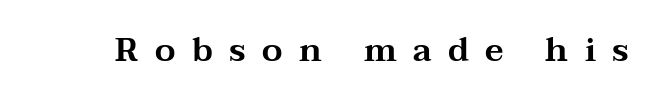
{"serif": "yes", "italic": "no", "width": "wide", "stroke_contrast": "medium", "x_height": "medium", "monospaced": "no", "underline": "no", "letter_spacing": "wide", "letter_spacing_em": 0.5, "glyph_px": 33}
